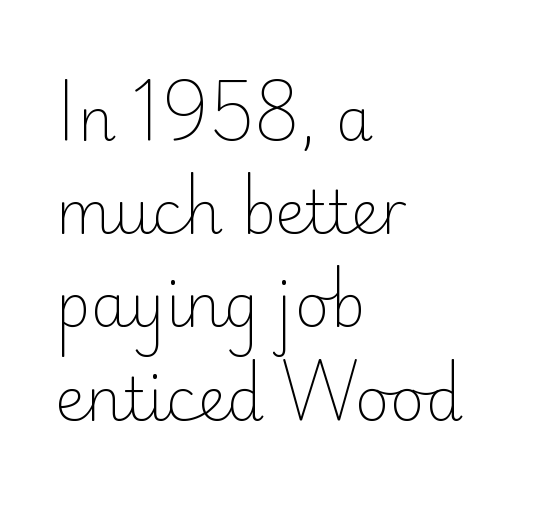
Are there feet on the stems? There aren't — it's a sans. The letters look calm and open, with moderate or lighter stems. The passage shown stacks its lines at a standard gap. Looks like regular typesetting: each glyph gets only the width it needs. It's the straight-up-and-down kind of type.
